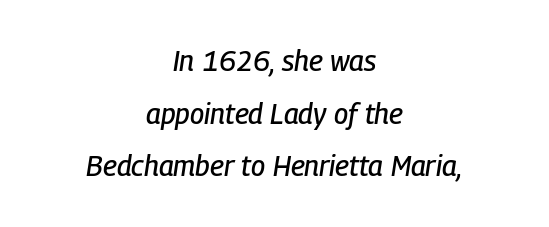
The image shows 28 px condensed type, italic (leaning right); set centered, line spacing 1.88x, normal letter spacing, not underlined; low stroke contrast and a medium x-height.
